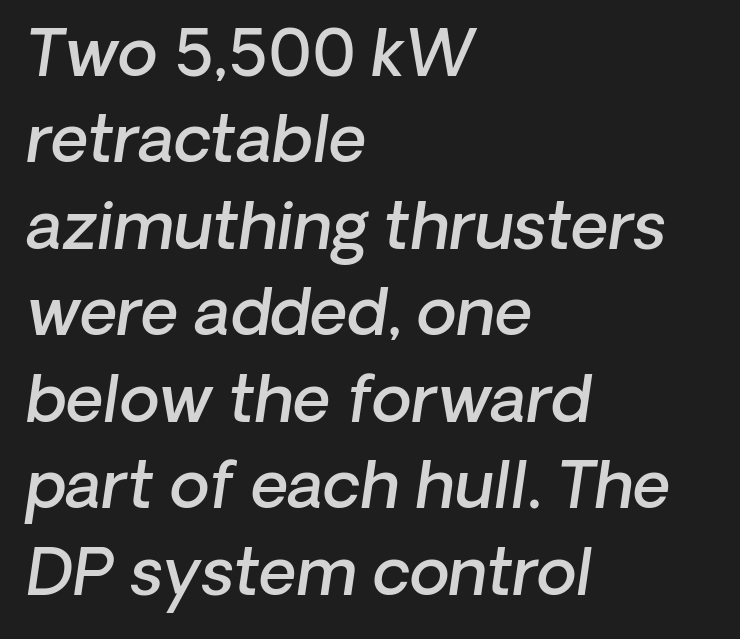
{"serif": "no", "bold": "semi", "weight": "semibold", "width": "normal", "stroke_contrast": "low", "x_height": "medium", "monospaced": "no", "underline": "no", "align": "left", "line_spacing": "normal", "line_spacing_ratio": 1.33, "letter_spacing": "normal", "letter_spacing_em": 0.0, "glyph_px": 65}
